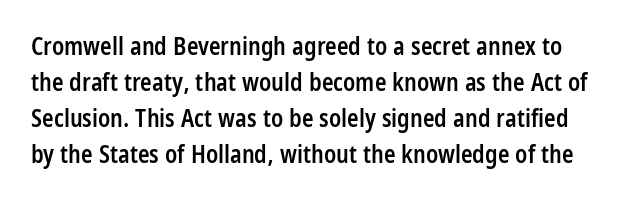
{"italic": "no", "bold": "semi", "underline": "no", "line_spacing": "normal", "line_spacing_ratio": 1.5, "letter_spacing": "normal", "letter_spacing_em": 0.0, "glyph_px": 24}
